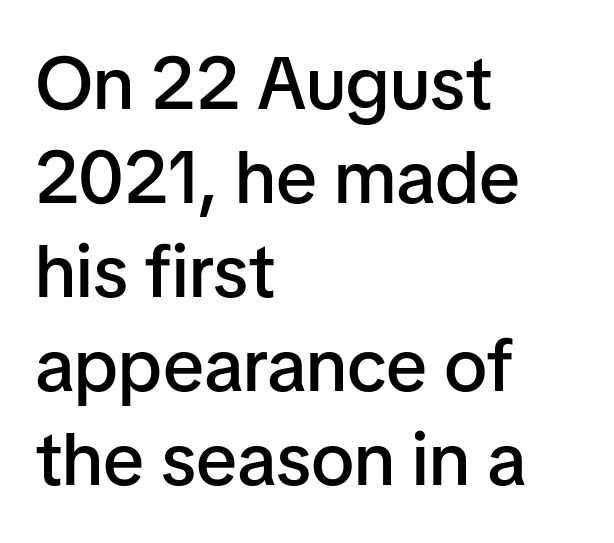
The image shows 74 px semibold sans-serif type, upright; set left-aligned, normal line spacing (1.27x), normal letter spacing, not underlined; low stroke contrast and a medium x-height.
